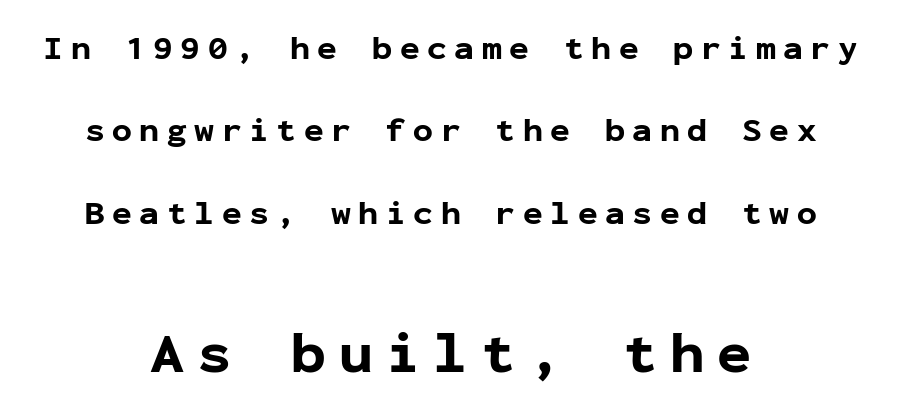
The image shows 57 px bold sans-serif type, upright, monospaced; set centered, loose line spacing (2.5x), unusually wide letter spacing (+0.23 em), not underlined; the second (bottom) block is 1.73x larger; low stroke contrast and a medium x-height.
